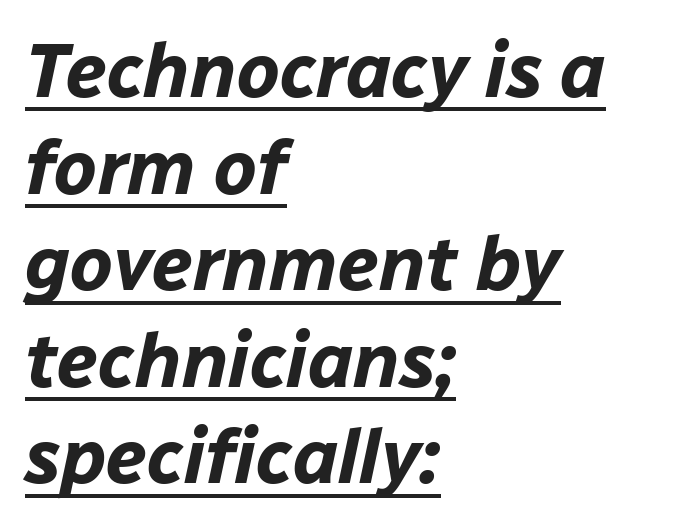
The image shows 76 px bold type, italic (leaning right); set left-aligned, normal line spacing (1.27x), normal letter spacing, underlined; low stroke contrast and a medium x-height.
